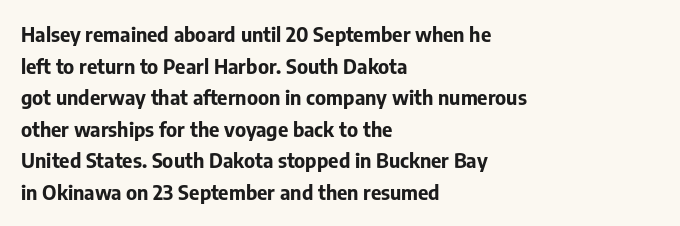
Q: Is the text bold? A: Yes.
Q: Is the text italic (slanted)? A: No, it is upright.
Q: Is the text underlined? A: No.
Q: How is the paragraph aligned? A: Left-aligned.
Q: Is the spacing between letters normal or unusually wide? A: Normal.
Q: Is the spacing between lines tight, normal or loose? A: Normal.
